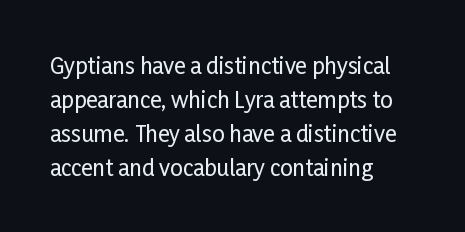
The image shows 22 px text type, upright; set left-aligned, normal line spacing (1.54x), normal letter spacing, not underlined.
